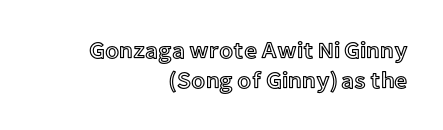
The image shows 23 px text type, upright; set right-aligned, normal line spacing (1.3x), normal letter spacing, not underlined.
